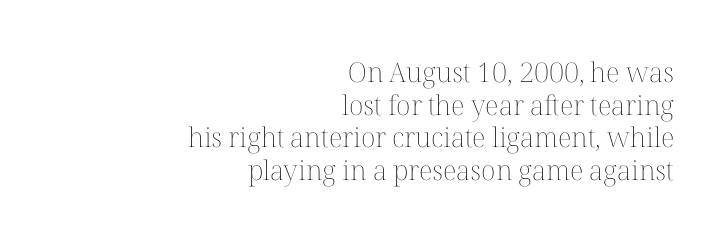
Q: Is the text bold? A: No.
Q: Is the text italic (slanted)? A: No, it is upright.
Q: Is the text underlined? A: No.
Q: How is the paragraph aligned? A: Right-aligned.
Q: Is the spacing between letters normal or unusually wide? A: Normal.
